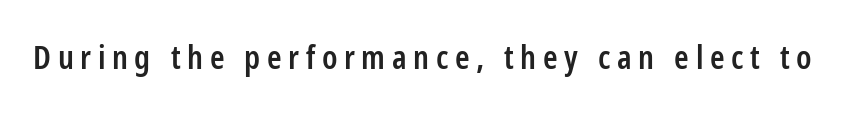
The image shows 33 px semibold, condensed sans-serif type, upright; set unusually wide letter spacing (+0.2 em), not underlined; low stroke contrast and a medium x-height.
